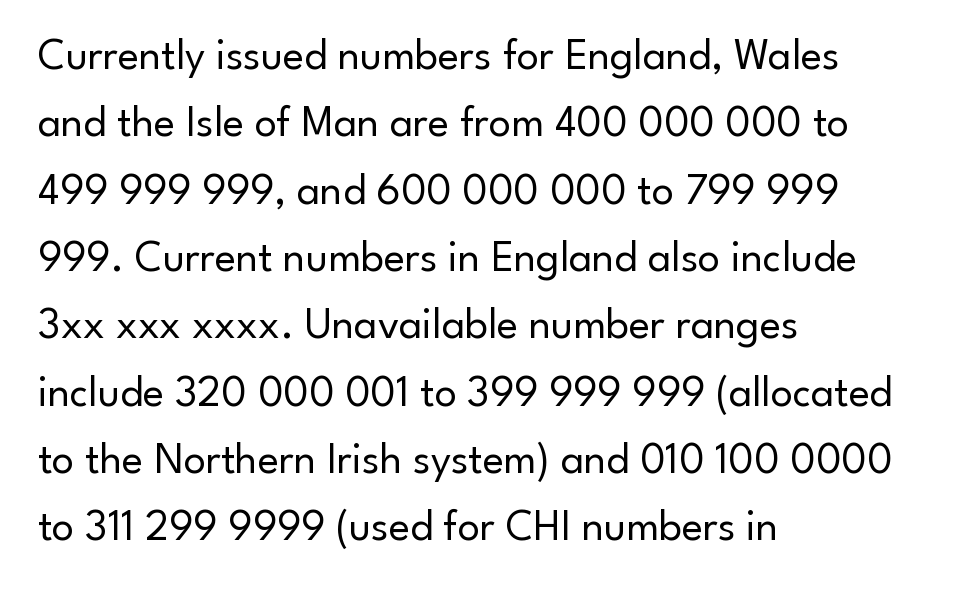
Q: Is the text bold? A: No.
Q: Is the text italic (slanted)? A: No, it is upright.
Q: Is the typeface a serif or a sans-serif typeface? A: Sans-serif.
Q: Is the text underlined? A: No.
Q: How is the paragraph aligned? A: Left-aligned.
Q: Is the spacing between letters normal or unusually wide? A: Normal.
Q: Is the spacing between lines tight, normal or loose? A: Normal.
Q: Width (condensed, normal, or wide)? A: Normal.
Q: Stroke contrast? A: Low.
Q: x-height? A: Small.
Q: Monospaced? A: No.
